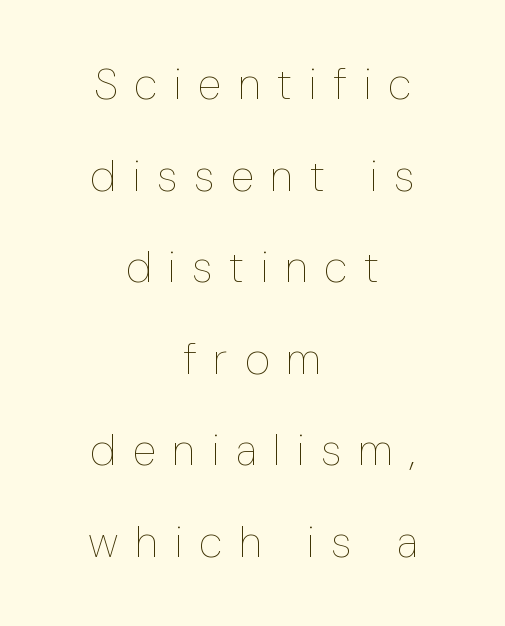
The image shows 44 px thin, condensed type, upright; set centered, loose line spacing (2.08x), unusually wide letter spacing (+0.38 em), not underlined; low stroke contrast and a medium x-height.
